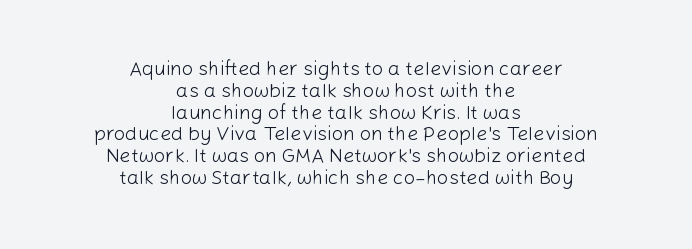
The typography opts for an upright posture over an oblique one. Type without underlining. The line texture is even and compact thanks to regular tracking. If you folded the block vertically in half, each line would mirror itself in length. Is the type heavy? It reads as light-to-regular instead. In terms of leading, this rendering errs on the cramped side.
